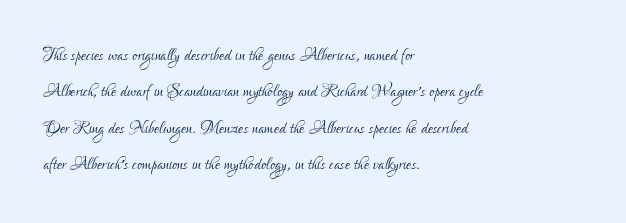
The image shows 23 px text type; set left-aligned, normal line spacing (1.58x), normal letter spacing, not underlined.
